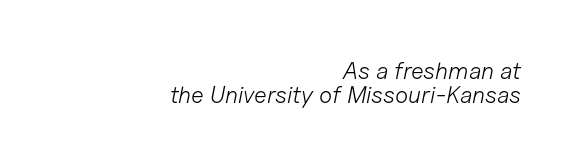
{"italic": "yes", "lean": "right", "slant_degrees": 11, "bold": "no", "underline": "no", "align": "right", "line_spacing": "tight", "line_spacing_ratio": 1.01, "letter_spacing": "normal", "letter_spacing_em": 0.0, "glyph_px": 24}
